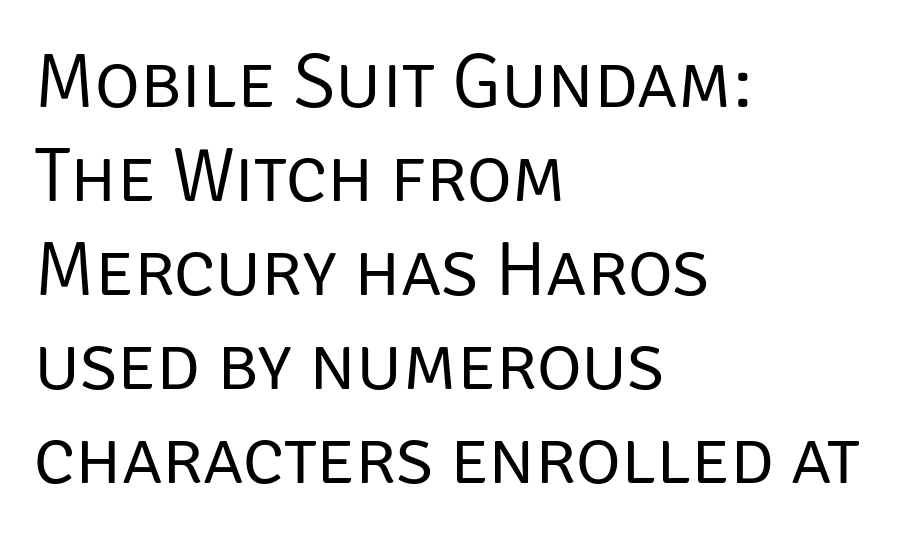
The image shows 77 px regular-weight sans-serif type, upright; set left-aligned, line spacing 1.22x, normal letter spacing, not underlined; low stroke contrast and a large x-height.
